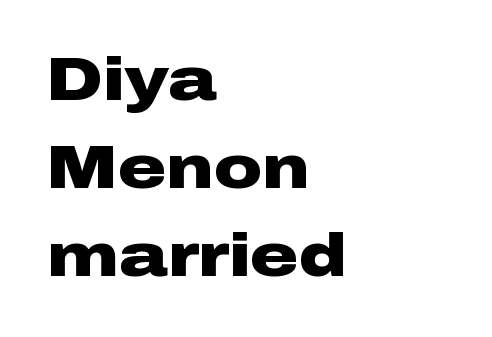
{"serif": "no", "italic": "no", "bold": "yes", "weight": "heavy", "width": "wide", "stroke_contrast": "low", "x_height": "medium", "monospaced": "no", "underline": "no", "align": "left", "line_spacing": "normal", "line_spacing_ratio": 1.47, "letter_spacing": "normal", "letter_spacing_em": 0.0, "glyph_px": 60}
